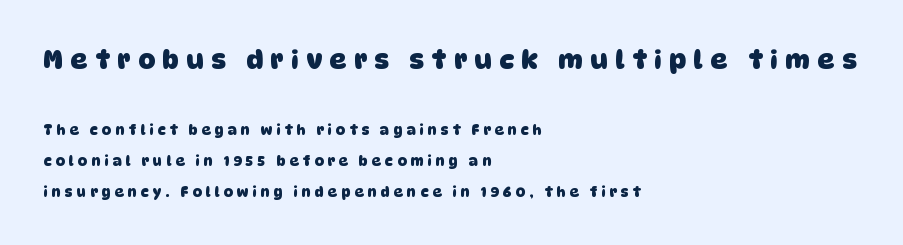
Q: Is the text bold? A: Yes.
Q: Is the text underlined? A: No.
Q: How is the paragraph aligned? A: Left-aligned.
Q: Is the spacing between letters normal or unusually wide? A: Unusually wide.
Q: Is the spacing between lines tight, normal or loose? A: Loose.
Q: Which block of text is set in a larger size, the first (top) or the second (bottom)? A: The first (top) one.
